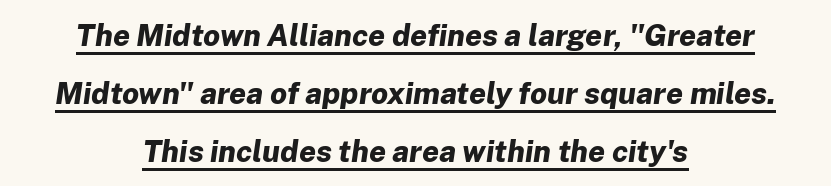
Q: Is the text bold? A: Yes.
Q: Is the text italic (slanted)? A: Yes, it leans right by about 8 degrees.
Q: Is the text underlined? A: Yes.
Q: How is the paragraph aligned? A: Centered.
Q: Is the spacing between letters normal or unusually wide? A: Normal.
Q: Is the spacing between lines tight, normal or loose? A: Loose.
Q: Width (condensed, normal, or wide)? A: Normal.
Q: Stroke contrast? A: Low.
Q: x-height? A: Medium.
Q: Monospaced? A: No.
